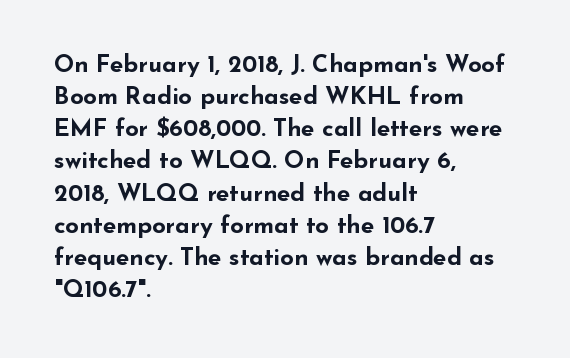
{"italic": "no", "bold": "yes", "underline": "no", "align": "left", "line_spacing": "normal", "line_spacing_ratio": 1.34, "letter_spacing": "normal", "letter_spacing_em": 0.0, "glyph_px": 24}
